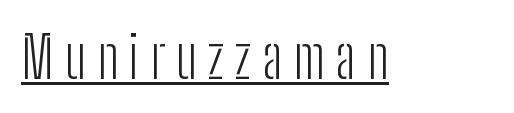
{"serif": "no", "italic": "no", "bold": "no", "weight": "light", "width": "condensed", "stroke_contrast": "low", "x_height": "medium", "monospaced": "no", "underline": "yes", "glyph_px": 58}
